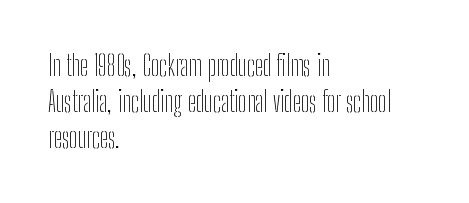
The image shows 28 px thin, condensed sans-serif type, upright; set left-aligned, normal line spacing (1.29x), normal letter spacing, not underlined; low stroke contrast and a medium x-height.
